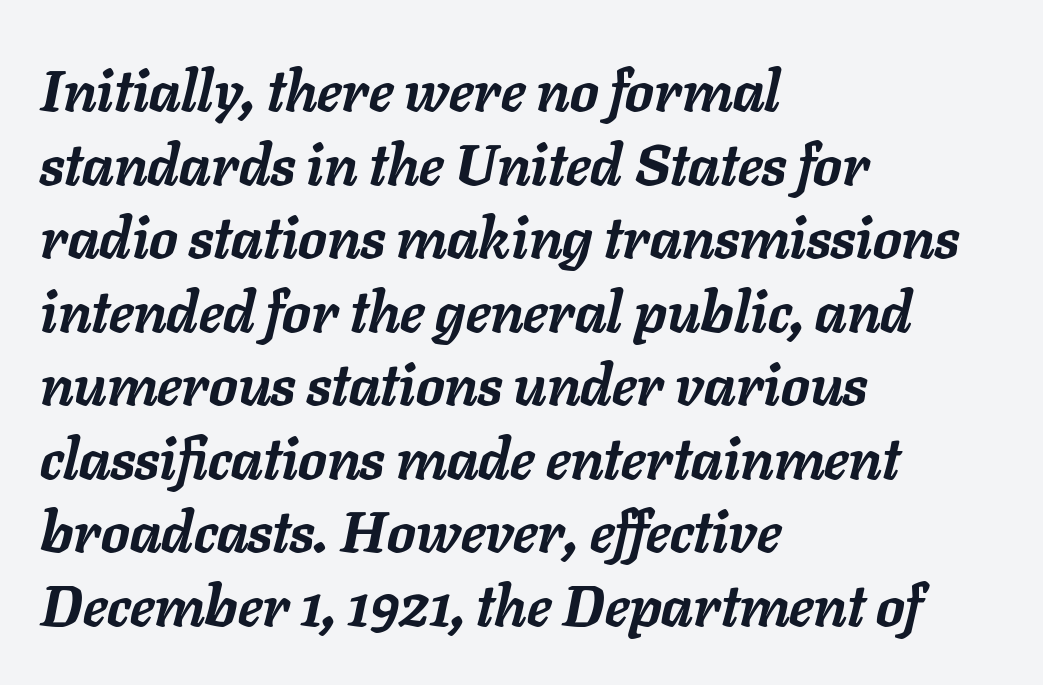
{"italic": "yes", "lean": "right", "slant_degrees": 11, "bold": "yes", "weight": "semibold", "width": "normal", "stroke_contrast": "low", "x_height": "medium", "monospaced": "no", "underline": "no", "align": "left", "line_spacing": "normal", "line_spacing_ratio": 1.29, "letter_spacing": "normal", "letter_spacing_em": 0.0, "glyph_px": 57}
